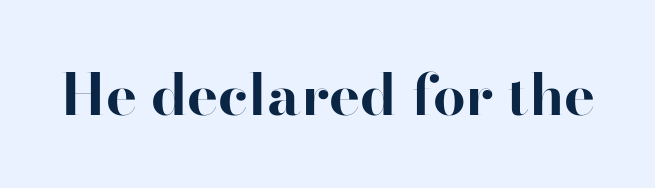
Heavy-handed strokes throughout: this text is bold. Check where the strokes stop: tiny serifs finish them off. No word sits above an underline. A roman cut, with each character standing at attention. The line texture is even and compact thanks to regular tracking.
